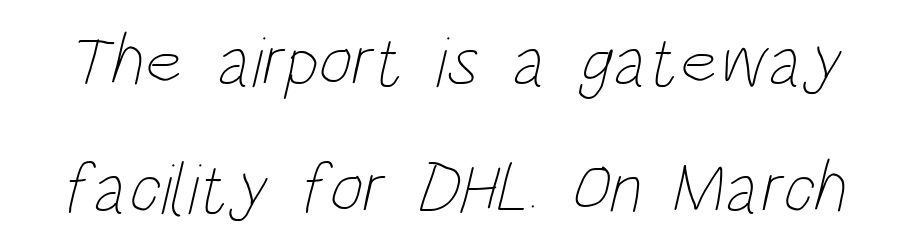
{"bold": "no", "weight": "thin", "width": "condensed", "stroke_contrast": "low", "x_height": "large", "monospaced": "no", "underline": "no", "line_spacing_ratio": 1.76, "letter_spacing": "normal", "letter_spacing_em": 0.0, "glyph_px": 72}
